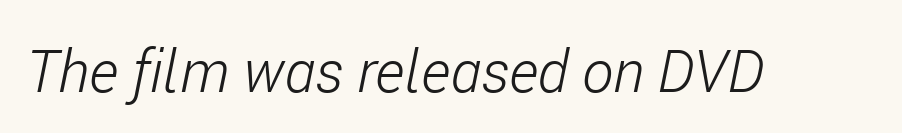
Words appear dense and cohesive because spacing is normal. The specimen reads as italic at a glance. The letterforms sit at book weight or below. A typesetter would call this proportional, since set widths differ per character. The gap between lines stays unmarked.
